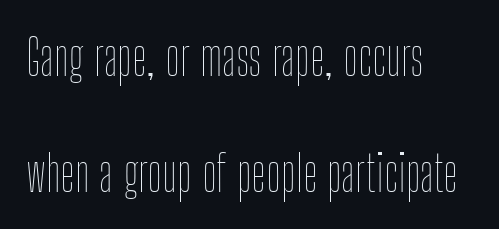
{"italic": "no", "bold": "no", "weight": "thin", "width": "condensed", "stroke_contrast": "low", "x_height": "medium", "monospaced": "no", "underline": "no", "align": "left", "line_spacing": "loose", "line_spacing_ratio": 2.32, "letter_spacing": "normal", "letter_spacing_em": 0.0, "glyph_px": 50}
